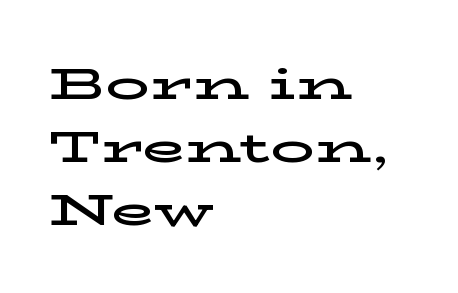
The image shows 44 px wide serif type, upright; set left-aligned, normal line spacing (1.43x), normal letter spacing, not underlined; low stroke contrast and a medium x-height.
